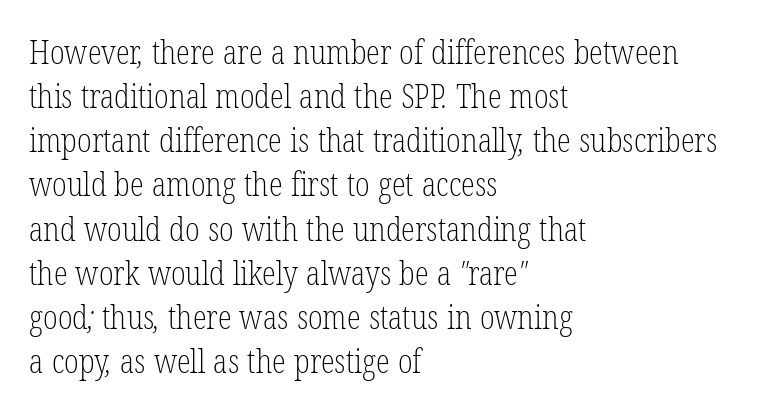
Q: Is the text bold? A: No.
Q: Is the typeface a serif or a sans-serif typeface? A: Serif.
Q: Is the text underlined? A: No.
Q: How is the paragraph aligned? A: Left-aligned.
Q: Is the spacing between letters normal or unusually wide? A: Normal.
Q: Is the spacing between lines tight, normal or loose? A: Normal.
Q: Width (condensed, normal, or wide)? A: Condensed.
Q: Stroke contrast? A: Low.
Q: x-height? A: Medium.
Q: Monospaced? A: No.
